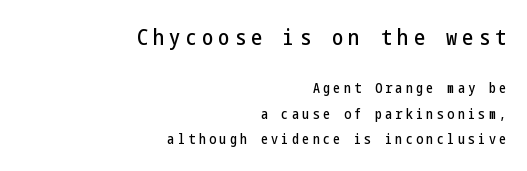
The image shows 22 px text type, upright; set right-aligned, line spacing 1.81x, unusually wide letter spacing (+0.24 em), not underlined; the first (top) block is 1.57x larger.
